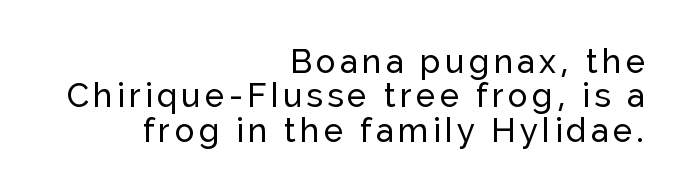
The image shows 33 px sans-serif type, upright; set right-aligned, tight line spacing (1.04x), not underlined; low stroke contrast and a medium x-height.
